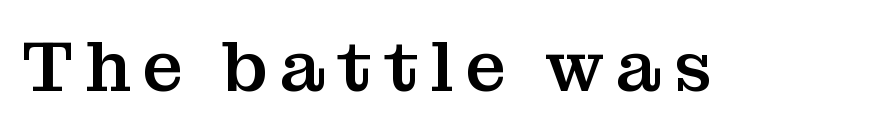
{"serif": "yes", "italic": "no", "width": "normal", "stroke_contrast": "medium", "x_height": "medium", "monospaced": "no", "underline": "no", "glyph_px": 71}
